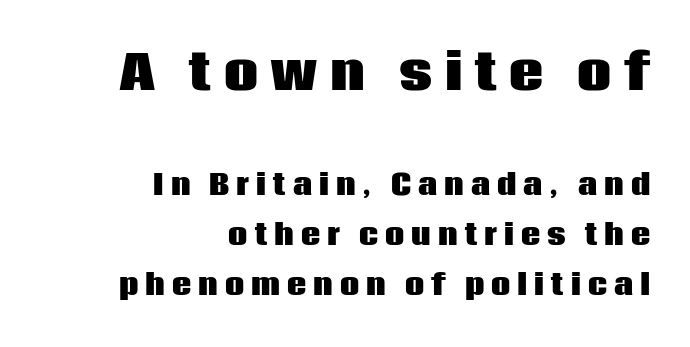
{"serif": "no", "italic": "no", "bold": "yes", "weight": "heavy", "width": "normal", "stroke_contrast": "low", "x_height": "large", "monospaced": "no", "underline": "no", "align": "right", "line_spacing_ratio": 1.85, "letter_spacing": "wide", "letter_spacing_em": 0.26, "larger_block": "first", "size_ratio": 1.78, "glyph_px": 48}
